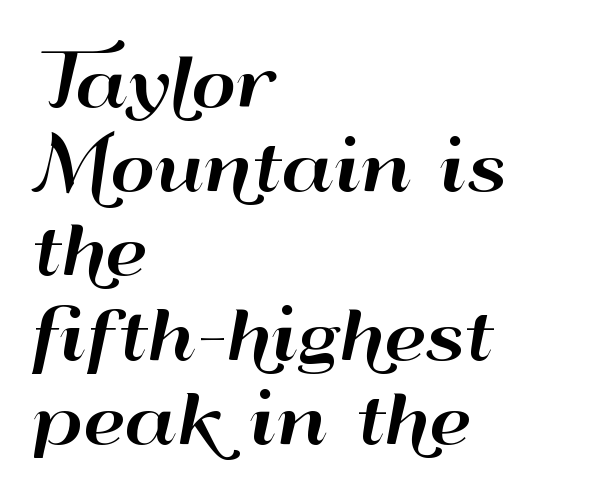
The image shows 69 px wide sans-serif type; set left-aligned, line spacing 1.22x, normal letter spacing, not underlined; high stroke contrast and a small x-height.
